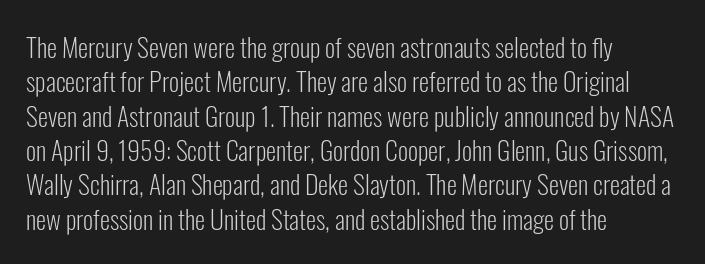
Q: Is the text bold? A: No.
Q: Is the text italic (slanted)? A: No, it is upright.
Q: Is the text underlined? A: No.
Q: How is the paragraph aligned? A: Left-aligned.
Q: Is the spacing between letters normal or unusually wide? A: Normal.
Q: Is the spacing between lines tight, normal or loose? A: Normal.
